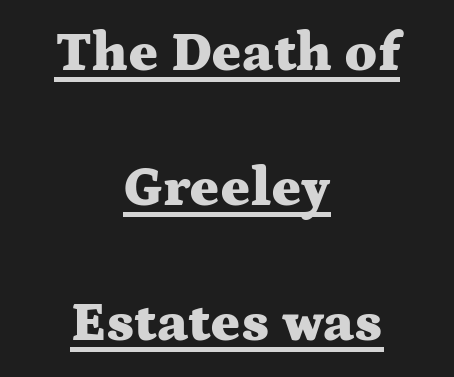
{"serif": "yes", "italic": "no", "bold": "yes", "weight": "heavy", "width": "wide", "stroke_contrast": "medium", "x_height": "medium", "monospaced": "no", "underline": "yes", "align": "center", "line_spacing": "loose", "line_spacing_ratio": 2.41, "letter_spacing": "normal", "letter_spacing_em": 0.0, "glyph_px": 56}
